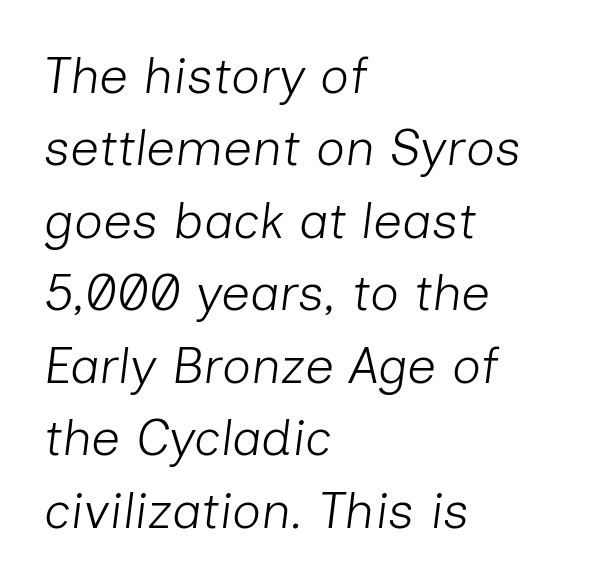
Q: Is the text bold? A: No.
Q: Is the text italic (slanted)? A: Yes, it leans right by about 7 degrees.
Q: Is the text underlined? A: No.
Q: How is the paragraph aligned? A: Left-aligned.
Q: Is the spacing between letters normal or unusually wide? A: Normal.
Q: Is the spacing between lines tight, normal or loose? A: Normal.
Q: Width (condensed, normal, or wide)? A: Normal.
Q: Stroke contrast? A: Low.
Q: x-height? A: Medium.
Q: Monospaced? A: No.
